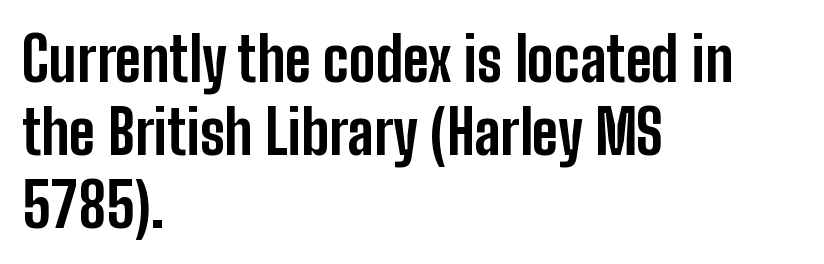
Q: Is the text bold? A: Yes.
Q: Is the text italic (slanted)? A: No, it is upright.
Q: Is the typeface a serif or a sans-serif typeface? A: Sans-serif.
Q: Is the text underlined? A: No.
Q: How is the paragraph aligned? A: Left-aligned.
Q: Is the spacing between letters normal or unusually wide? A: Normal.
Q: Width (condensed, normal, or wide)? A: Condensed.
Q: Stroke contrast? A: Low.
Q: x-height? A: Medium.
Q: Monospaced? A: No.
